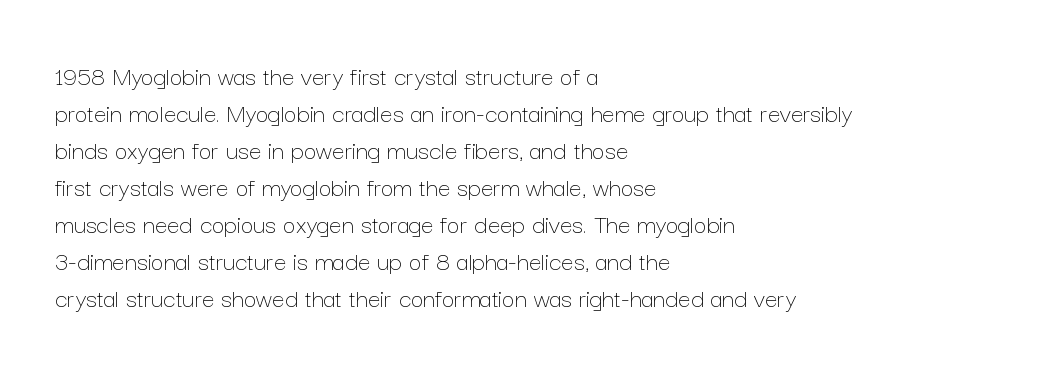
Q: Is the text bold? A: No.
Q: Is the text italic (slanted)? A: No, it is upright.
Q: Is the text underlined? A: No.
Q: How is the paragraph aligned? A: Left-aligned.
Q: Is the spacing between letters normal or unusually wide? A: Normal.
Q: Is the spacing between lines tight, normal or loose? A: Normal.
Q: Width (condensed, normal, or wide)? A: Normal.
Q: Stroke contrast? A: Low.
Q: x-height? A: Medium.
Q: Monospaced? A: No.
